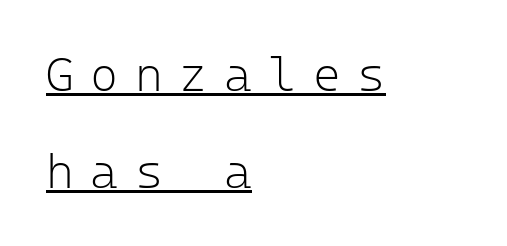
The image shows 48 px light sans-serif type, upright, monospaced; set left-aligned, loose line spacing (2.02x), unusually wide letter spacing (+0.34 em), underlined; low stroke contrast and a medium x-height.
